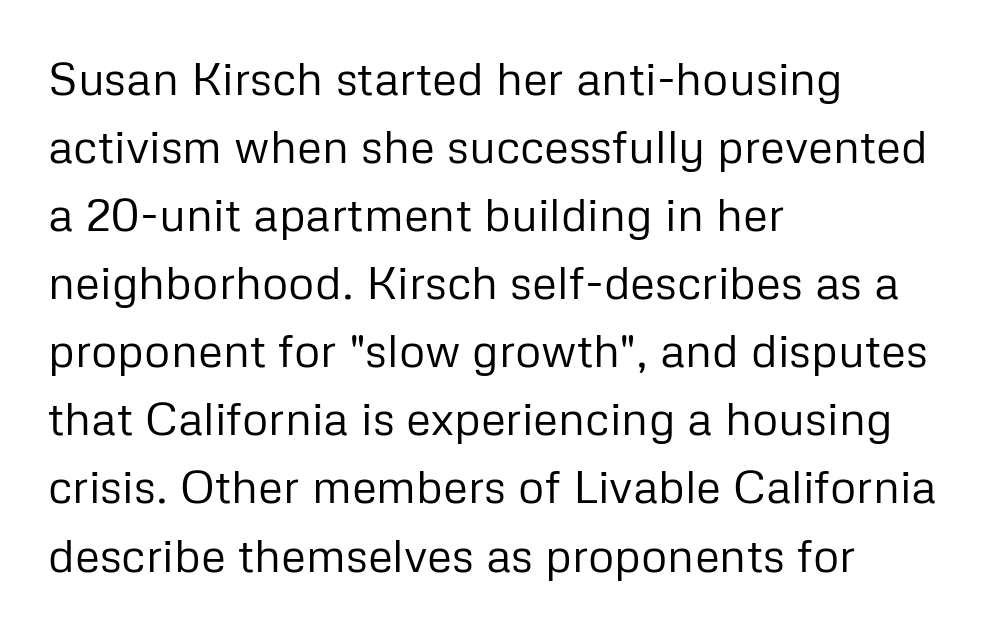
The image shows 46 px regular-weight sans-serif type, upright; set left-aligned, normal line spacing (1.48x), normal letter spacing, not underlined; low stroke contrast and a medium x-height.
